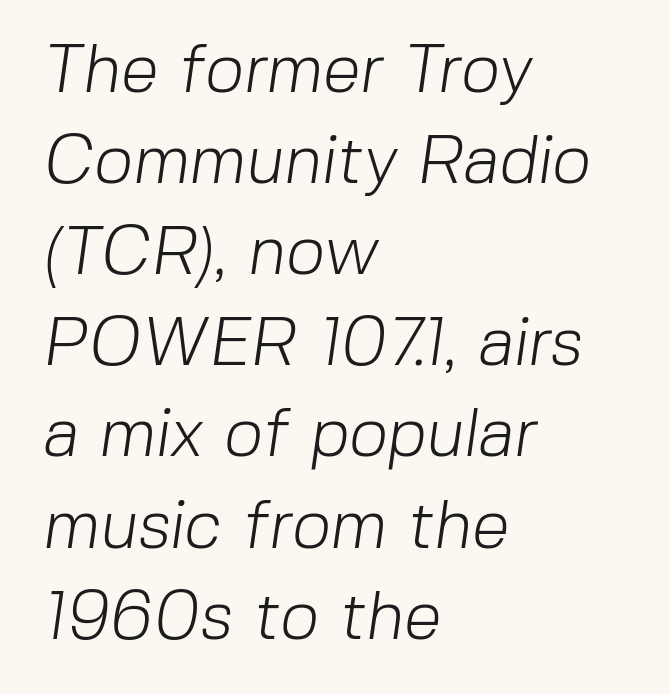
{"serif": "no", "bold": "no", "weight": "light", "width": "normal", "stroke_contrast": "low", "x_height": "medium", "monospaced": "no", "underline": "no", "align": "left", "line_spacing": "normal", "line_spacing_ratio": 1.34, "letter_spacing": "normal", "letter_spacing_em": 0.0, "glyph_px": 68}
